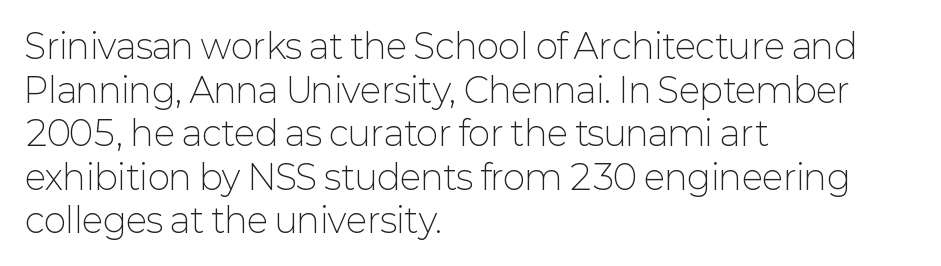
{"serif": "no", "italic": "no", "bold": "no", "weight": "light", "width": "normal", "stroke_contrast": "low", "x_height": "medium", "monospaced": "no", "underline": "no", "align": "left", "line_spacing": "normal", "line_spacing_ratio": 1.28, "letter_spacing": "normal", "letter_spacing_em": 0.0, "glyph_px": 34}
